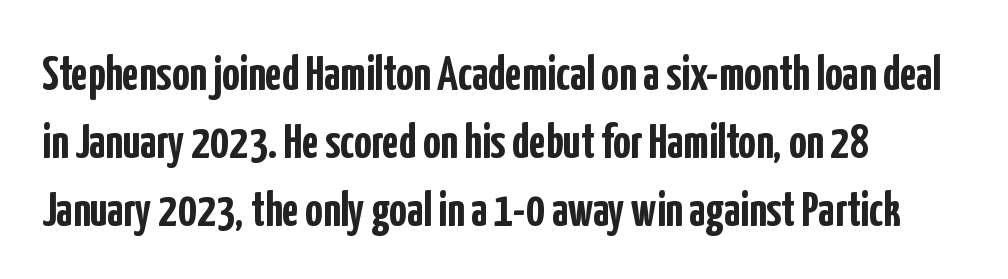
{"serif": "no", "italic": "no", "bold": "yes", "weight": "semibold", "width": "condensed", "stroke_contrast": "low", "x_height": "medium", "monospaced": "no", "underline": "no", "align": "left", "line_spacing": "normal", "line_spacing_ratio": 1.42, "letter_spacing": "normal", "letter_spacing_em": 0.0, "glyph_px": 48}
